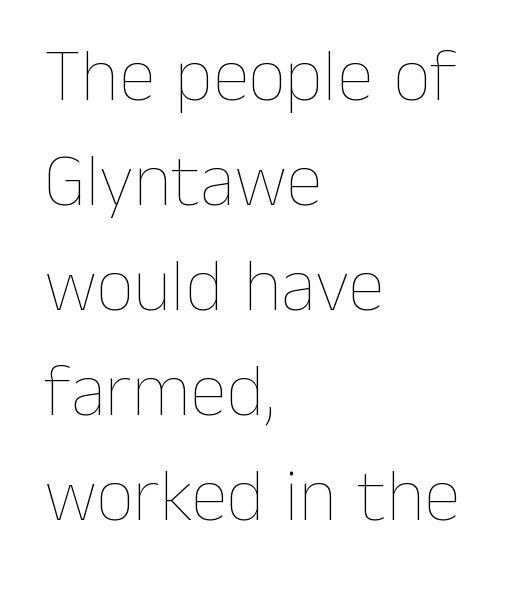
The image shows 74 px thin type, upright; set left-aligned, normal line spacing (1.42x), normal letter spacing, not underlined; low stroke contrast and a medium x-height.
